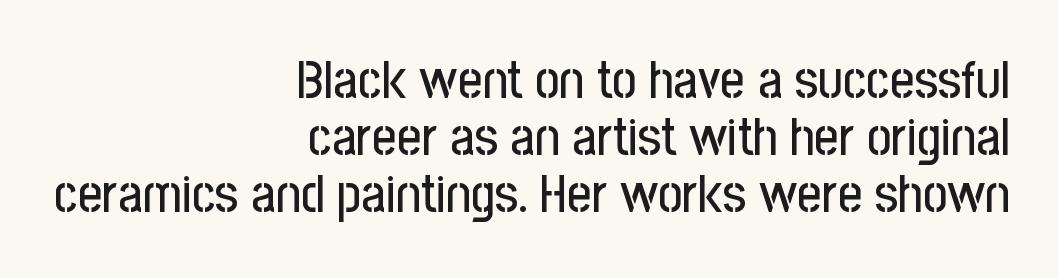
Q: Is the text italic (slanted)? A: No, it is upright.
Q: Is the typeface a serif or a sans-serif typeface? A: Sans-serif.
Q: Is the text underlined? A: No.
Q: How is the paragraph aligned? A: Right-aligned.
Q: Is the spacing between letters normal or unusually wide? A: Normal.
Q: Is the spacing between lines tight, normal or loose? A: Tight.
Q: Width (condensed, normal, or wide)? A: Condensed.
Q: Stroke contrast? A: Low.
Q: x-height? A: Medium.
Q: Monospaced? A: No.
